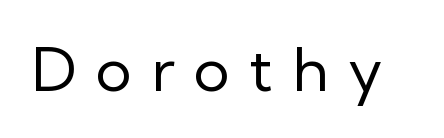
{"serif": "no", "italic": "no", "bold": "no", "weight": "regular", "width": "normal", "stroke_contrast": "low", "x_height": "medium", "monospaced": "no", "underline": "no", "letter_spacing": "wide", "letter_spacing_em": 0.33, "glyph_px": 60}
